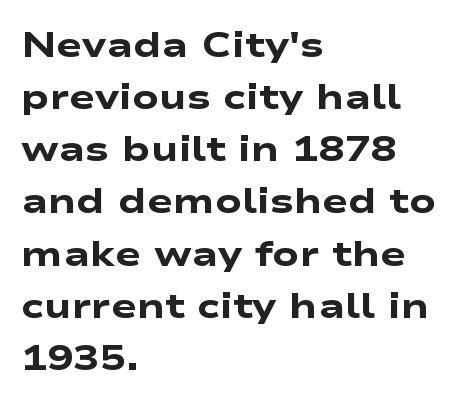
{"serif": "no", "bold": "yes", "weight": "heavy", "width": "wide", "stroke_contrast": "low", "x_height": "medium", "monospaced": "no", "underline": "no", "align": "left", "line_spacing": "normal", "line_spacing_ratio": 1.49, "letter_spacing": "normal", "letter_spacing_em": 0.0, "glyph_px": 35}
